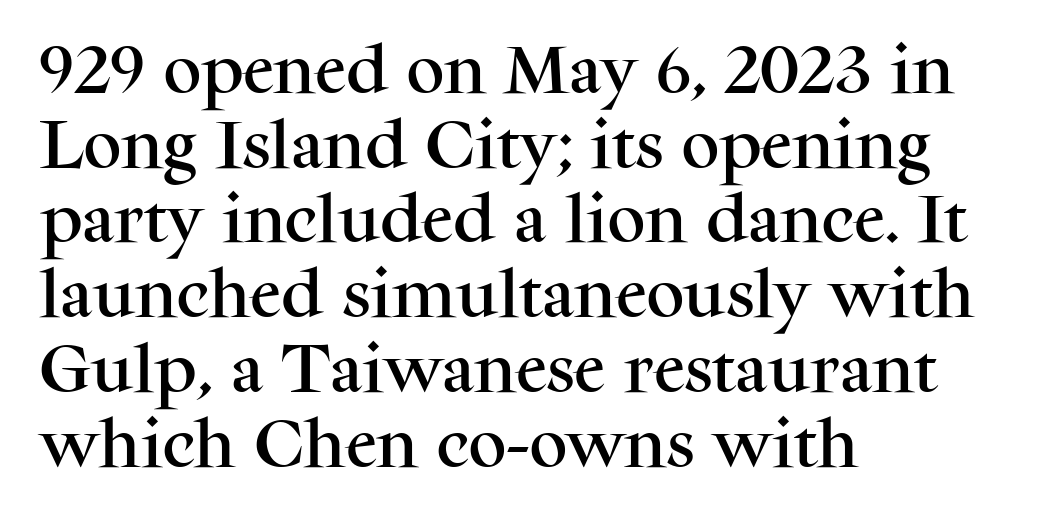
Q: Is the text italic (slanted)? A: No, it is upright.
Q: Is the typeface a serif or a sans-serif typeface? A: Serif.
Q: Is the text underlined? A: No.
Q: How is the paragraph aligned? A: Left-aligned.
Q: Is the spacing between letters normal or unusually wide? A: Normal.
Q: Is the spacing between lines tight, normal or loose? A: Normal.
Q: Width (condensed, normal, or wide)? A: Normal.
Q: Stroke contrast? A: Medium.
Q: x-height? A: Medium.
Q: Monospaced? A: No.
